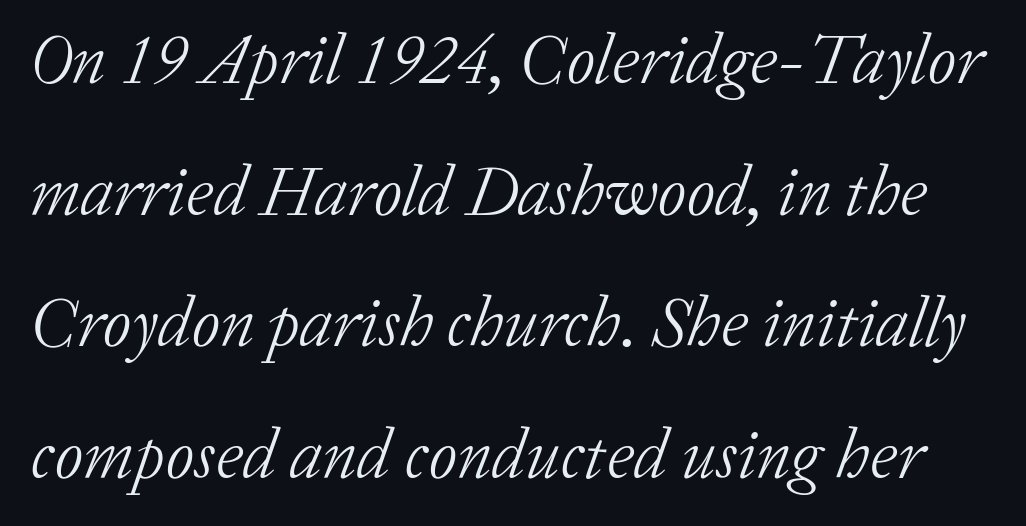
Q: Is the text bold? A: No.
Q: Is the text italic (slanted)? A: Yes, it leans right by about 20 degrees.
Q: Is the typeface a serif or a sans-serif typeface? A: Serif.
Q: Is the text underlined? A: No.
Q: Is the spacing between letters normal or unusually wide? A: Normal.
Q: Width (condensed, normal, or wide)? A: Normal.
Q: Stroke contrast? A: Low.
Q: x-height? A: Medium.
Q: Monospaced? A: No.
